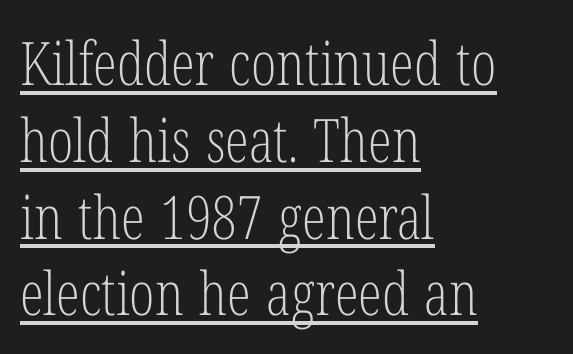
The image shows 60 px light, condensed serif type, upright; set left-aligned, normal line spacing (1.28x), normal letter spacing, underlined; low stroke contrast and a medium x-height.
